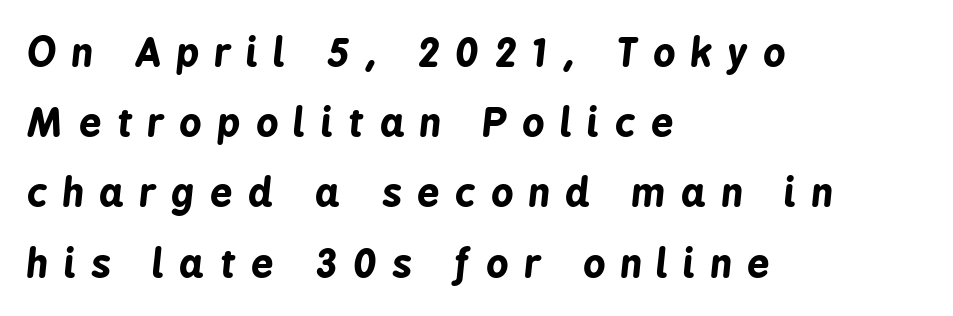
{"italic": "yes", "lean": "right", "slant_degrees": 6, "bold": "yes", "weight": "bold", "width": "condensed", "stroke_contrast": "low", "x_height": "medium", "monospaced": "no", "underline": "no", "align": "left", "line_spacing_ratio": 1.8, "letter_spacing": "wide", "letter_spacing_em": 0.4, "glyph_px": 39}
